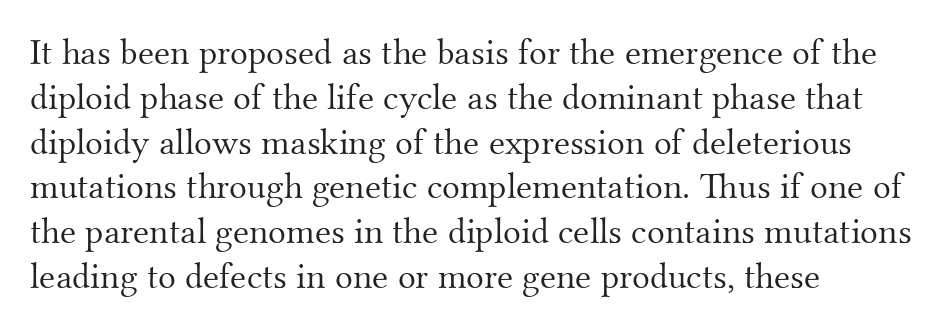
{"serif": "yes", "italic": "no", "bold": "no", "weight": "light", "width": "normal", "stroke_contrast": "medium", "x_height": "small", "monospaced": "no", "underline": "no", "align": "left", "line_spacing_ratio": 1.21, "letter_spacing": "normal", "letter_spacing_em": 0.0, "glyph_px": 37}
